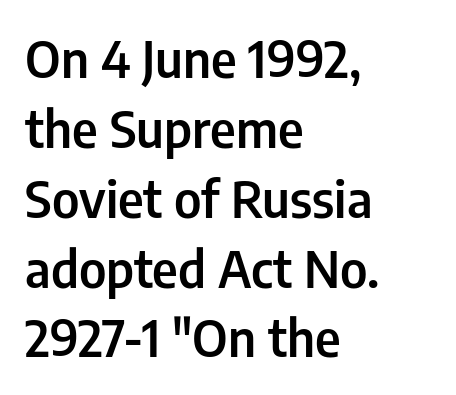
Each word holds together tightly as a unit, with standard inter-letter gaps. A semibold gives these letters moderate extra thickness, short of bold. Descenders are the only things crossing below the line. These lines are set flush left with a ragged right edge.
